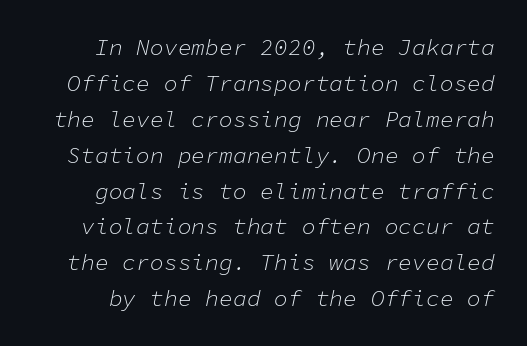
The image shows 23 px text type, italic (leaning right); set normal line spacing (1.56x), normal letter spacing, not underlined.
